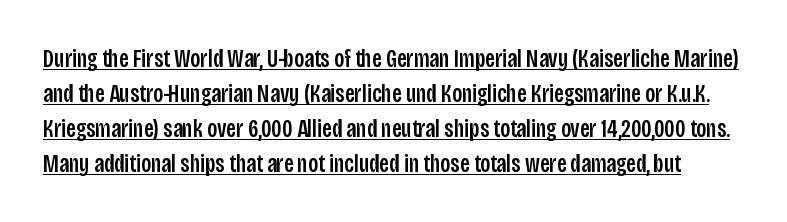
Q: Is the text italic (slanted)? A: No, it is upright.
Q: Is the text underlined? A: Yes.
Q: Is the spacing between letters normal or unusually wide? A: Normal.
Q: Is the spacing between lines tight, normal or loose? A: Normal.
